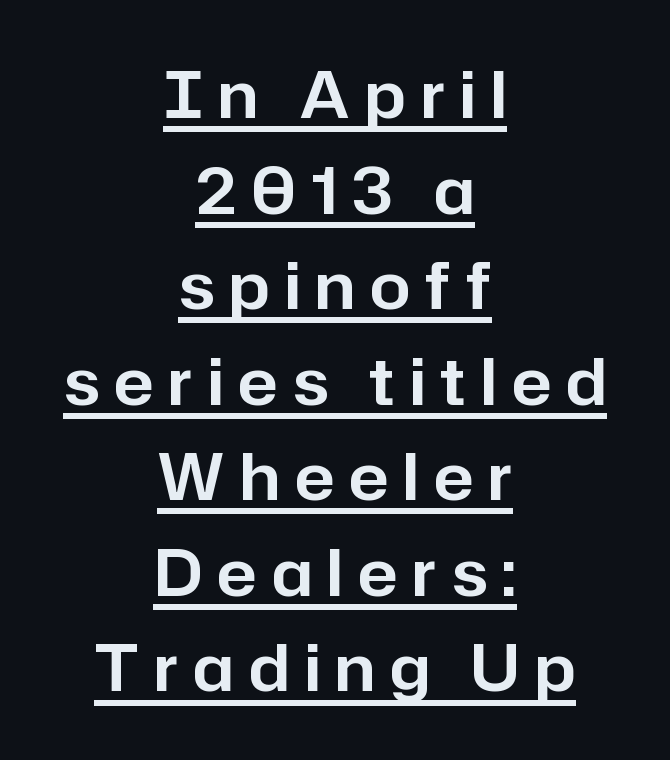
The image shows 65 px sans-serif type, upright; set centered, normal line spacing (1.47x), unusually wide letter spacing (+0.23 em), underlined; low stroke contrast and a medium x-height.
